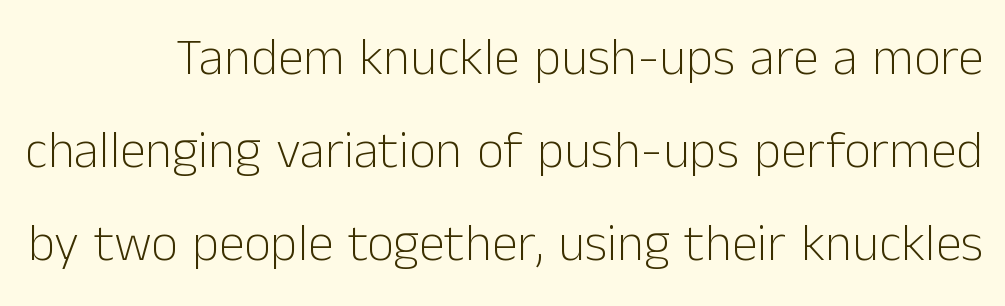
Think of a printed novel: that variable character pitch is what you see here. No extra tracking has been applied to these lines. Posture: upright roman. Decoration check: the copy has no underline.
